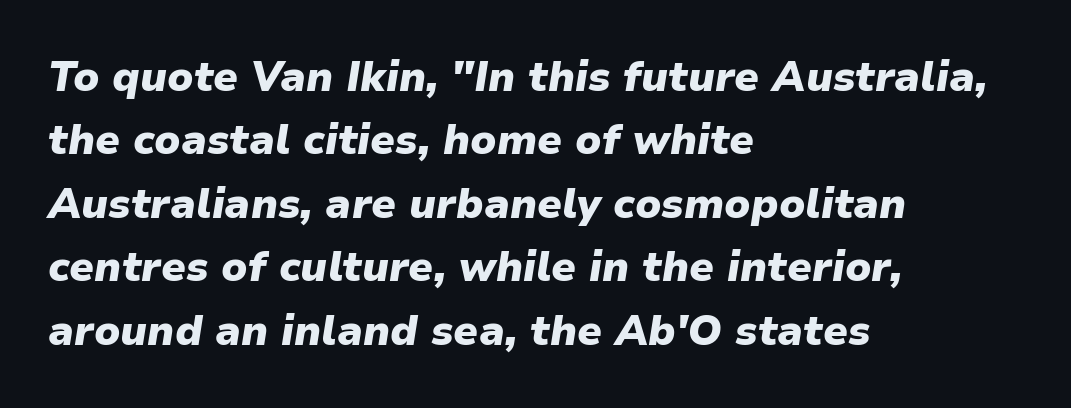
The image shows 42 px heavy type, italic (leaning right); set left-aligned, normal line spacing (1.51x), normal letter spacing, not underlined; low stroke contrast and a medium x-height.
